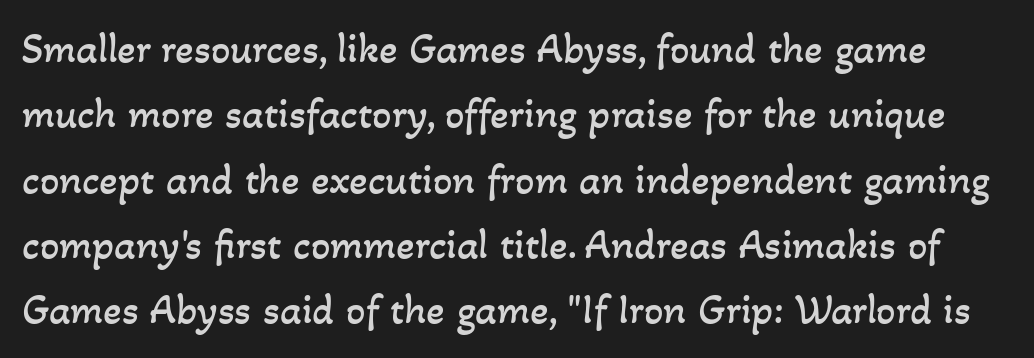
{"bold": "no", "weight": "regular", "width": "normal", "stroke_contrast": "low", "x_height": "small", "monospaced": "no", "underline": "no", "line_spacing": "normal", "line_spacing_ratio": 1.52, "letter_spacing": "normal", "letter_spacing_em": 0.0, "glyph_px": 43}
